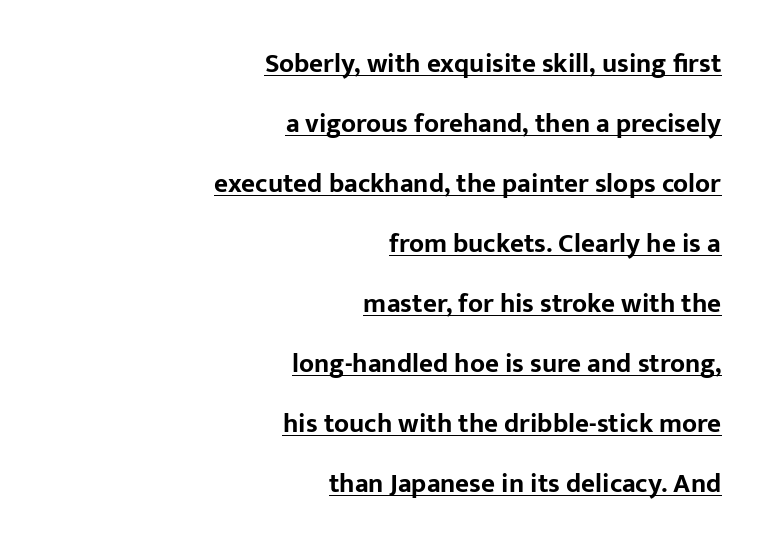
Q: Is the text bold? A: Yes.
Q: Is the text italic (slanted)? A: No, it is upright.
Q: Is the text underlined? A: Yes.
Q: How is the paragraph aligned? A: Right-aligned.
Q: Is the spacing between letters normal or unusually wide? A: Normal.
Q: Is the spacing between lines tight, normal or loose? A: Loose.
